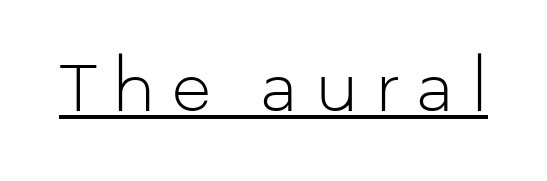
The image shows 65 px light sans-serif type, upright; set unusually wide letter spacing (+0.25 em), underlined; low stroke contrast and a medium x-height.
